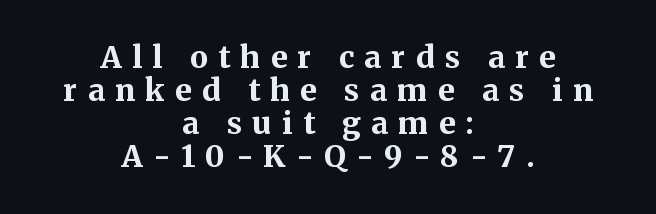
Q: Is the text bold? A: Yes.
Q: Is the text italic (slanted)? A: No, it is upright.
Q: Is the typeface a serif or a sans-serif typeface? A: Serif.
Q: Is the text underlined? A: No.
Q: How is the paragraph aligned? A: Centered.
Q: Is the spacing between letters normal or unusually wide? A: Unusually wide.
Q: Is the spacing between lines tight, normal or loose? A: Tight.
Q: Width (condensed, normal, or wide)? A: Normal.
Q: Stroke contrast? A: Medium.
Q: x-height? A: Medium.
Q: Monospaced? A: No.
